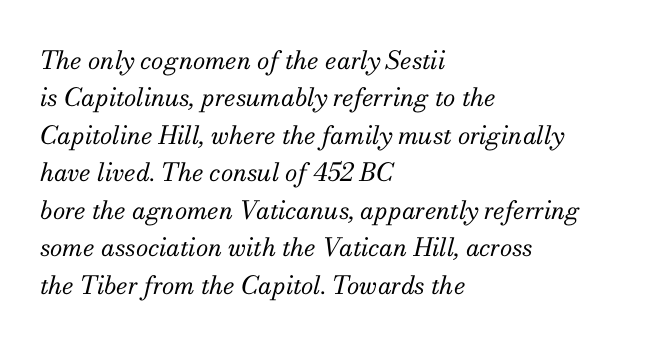
Q: Is the text bold? A: No.
Q: Is the text italic (slanted)? A: Yes, it leans right by about 13 degrees.
Q: Is the text underlined? A: No.
Q: How is the paragraph aligned? A: Left-aligned.
Q: Is the spacing between letters normal or unusually wide? A: Normal.
Q: Is the spacing between lines tight, normal or loose? A: Normal.
